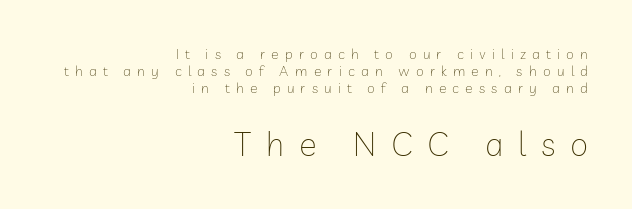
Q: Is the text bold? A: No.
Q: Is the text italic (slanted)? A: No, it is upright.
Q: Is the typeface a serif or a sans-serif typeface? A: Sans-serif.
Q: Is the text underlined? A: No.
Q: How is the paragraph aligned? A: Right-aligned.
Q: Is the spacing between letters normal or unusually wide? A: Unusually wide.
Q: Which block of text is set in a larger size, the first (top) or the second (bottom)? A: The second (bottom) one.
Q: Width (condensed, normal, or wide)? A: Normal.
Q: Stroke contrast? A: Low.
Q: x-height? A: Medium.
Q: Monospaced? A: No.
